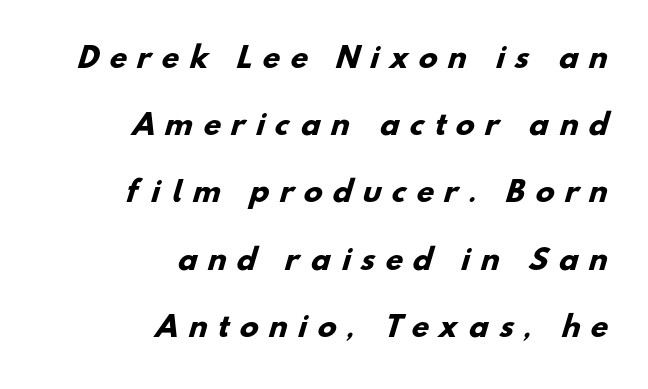
The image shows 28 px heavy sans-serif type; set right-aligned, loose line spacing (2.4x), unusually wide letter spacing (+0.38 em), not underlined; low stroke contrast and a small x-height.
